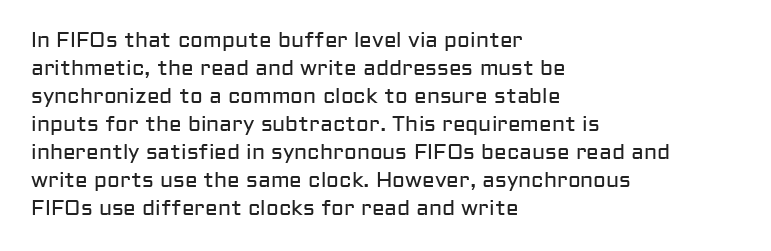
Q: Is the text bold? A: No.
Q: Is the text italic (slanted)? A: No, it is upright.
Q: Is the text underlined? A: No.
Q: How is the paragraph aligned? A: Left-aligned.
Q: Is the spacing between letters normal or unusually wide? A: Normal.
Q: Is the spacing between lines tight, normal or loose? A: Normal.
